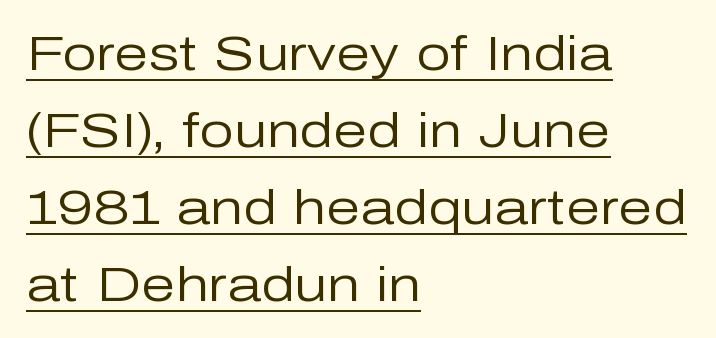
The image shows 49 px regular-weight sans-serif type, upright; set left-aligned, normal line spacing (1.57x), normal letter spacing, underlined; low stroke contrast and a medium x-height.
